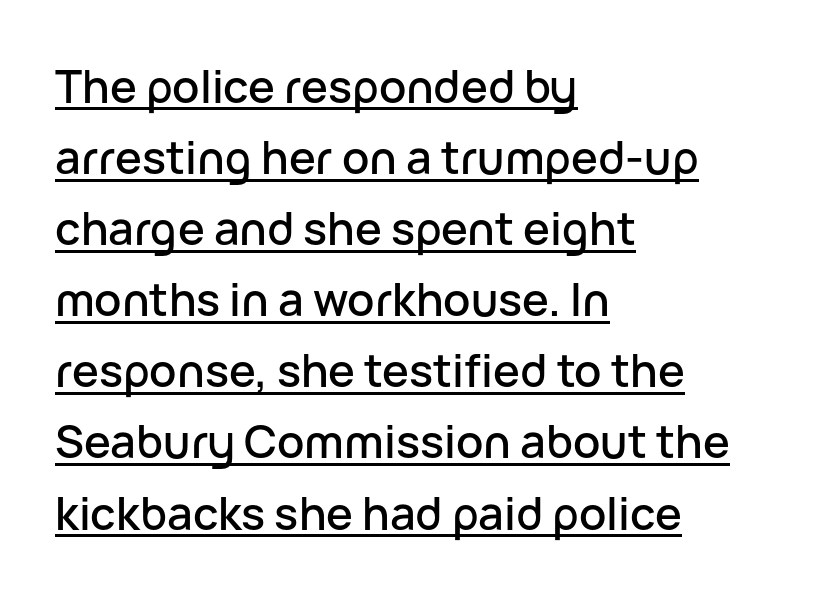
{"serif": "no", "italic": "no", "width": "normal", "stroke_contrast": "low", "x_height": "medium", "monospaced": "no", "underline": "yes", "align": "left", "line_spacing": "normal", "line_spacing_ratio": 1.58, "letter_spacing": "normal", "letter_spacing_em": 0.0, "glyph_px": 45}
